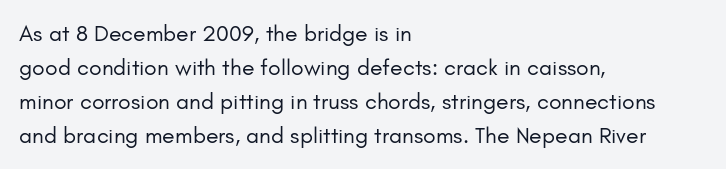
The image shows 23 px text type, upright; set left-aligned, normal line spacing (1.48x), normal letter spacing, not underlined.
